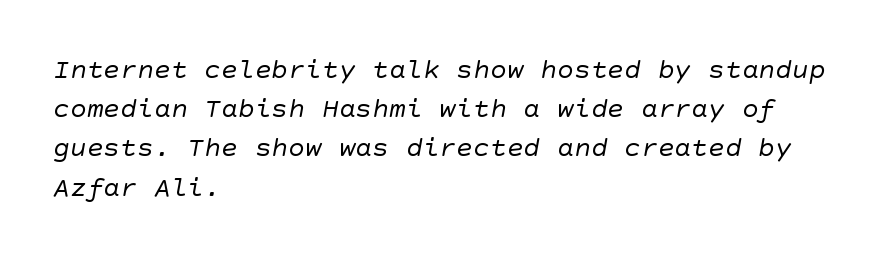
The letterforms sit shoulder to shoulder at normal distance. You can tell from the bare stems that sans-serif type was used. Regarding leading, the lines here are spaced in the standard way. Rule under the text: the space is simply empty. The strokes carry an ordinary text weight at most.
